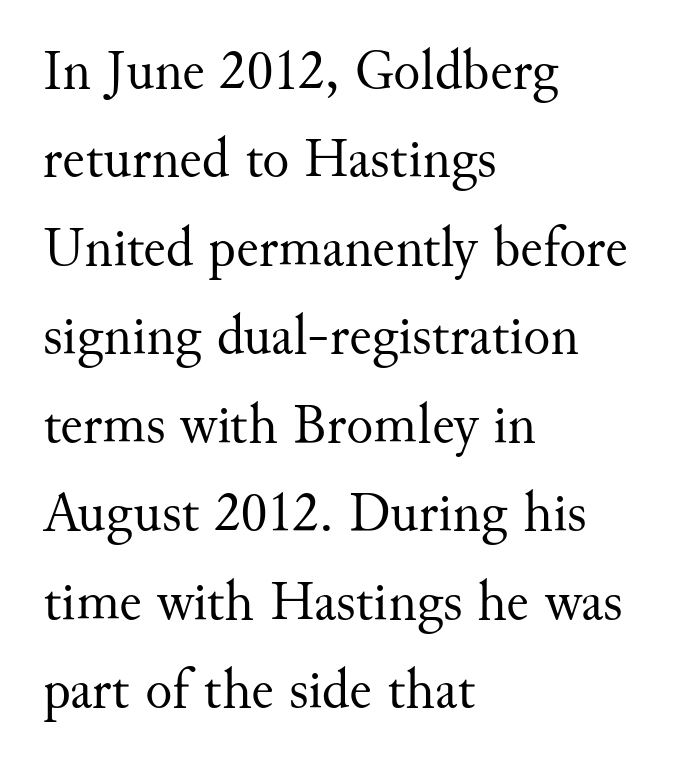
These lines are composed in type with serifs. The face used here is proportionally spaced, like ordinary book or web type. Interline gaps are of average width in this sample. The characters are drawn with everyday or finer stroke widths. These lines were composed using upright roman letters. The zone under the glyphs is completely vacant.
